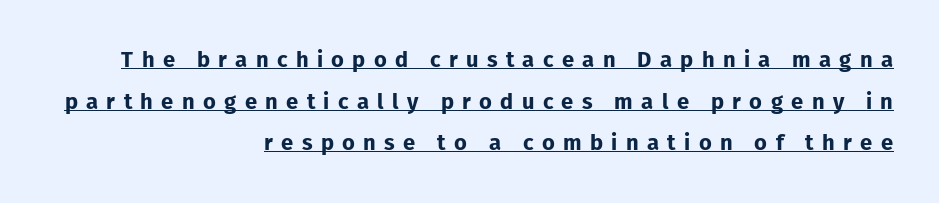
Underlined type. What stands out about the letter spacing? Its width — letters are far apart. This rendering uses right alignment, leaving the left contour irregular. Does the weight exceed regular? Yes, all the way to bold.
